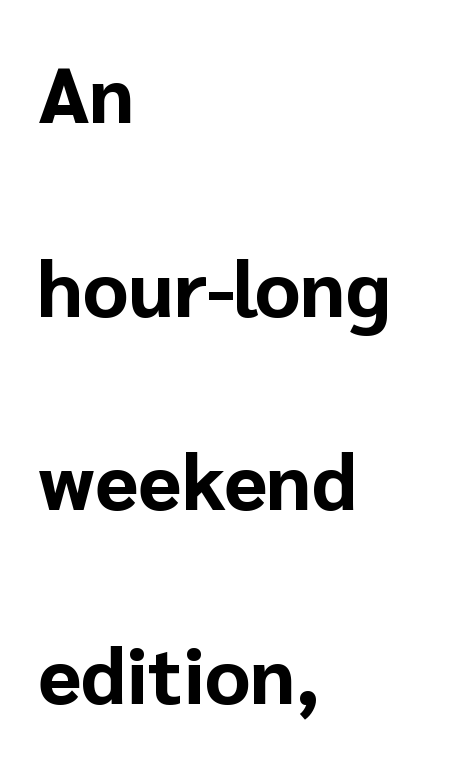
Q: Is the text bold? A: Yes.
Q: Is the text italic (slanted)? A: No, it is upright.
Q: Is the typeface a serif or a sans-serif typeface? A: Sans-serif.
Q: Is the text underlined? A: No.
Q: How is the paragraph aligned? A: Left-aligned.
Q: Is the spacing between letters normal or unusually wide? A: Normal.
Q: Is the spacing between lines tight, normal or loose? A: Loose.
Q: Width (condensed, normal, or wide)? A: Normal.
Q: Stroke contrast? A: Low.
Q: x-height? A: Medium.
Q: Monospaced? A: No.
